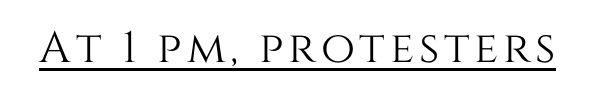
The image shows 44 px text type, upright; set underlined; medium stroke contrast and a large x-height.
